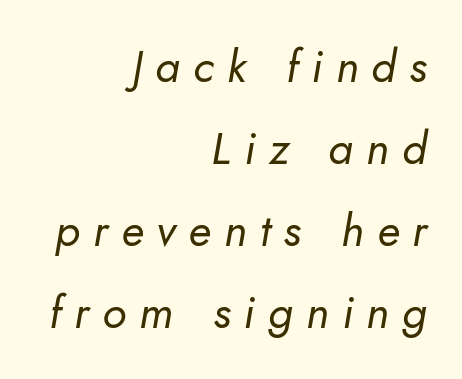
{"italic": "yes", "lean": "right", "slant_degrees": 10, "bold": "no", "weight": "regular", "width": "normal", "stroke_contrast": "low", "x_height": "small", "monospaced": "no", "underline": "no", "align": "right", "line_spacing_ratio": 1.82, "letter_spacing": "wide", "letter_spacing_em": 0.29, "glyph_px": 45}
